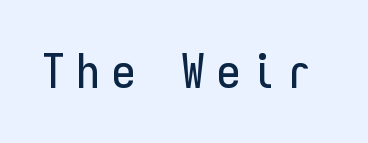
{"serif": "no", "italic": "no", "width": "condensed", "stroke_contrast": "low", "x_height": "medium", "monospaced": "yes", "underline": "no", "letter_spacing": "wide", "letter_spacing_em": 0.23, "glyph_px": 48}
